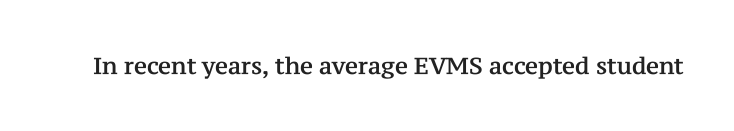
The image shows 23 px text type, upright; set normal letter spacing, not underlined.
